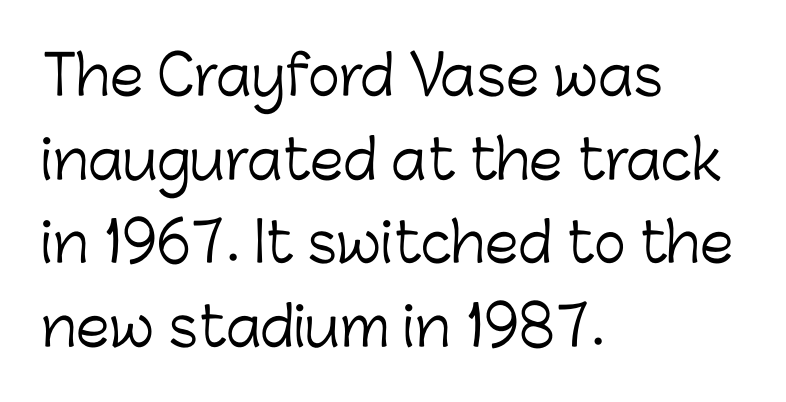
{"serif": "no", "italic": "no", "bold": "no", "weight": "light", "width": "normal", "stroke_contrast": "low", "x_height": "medium", "monospaced": "no", "underline": "no", "align": "left", "line_spacing": "normal", "line_spacing_ratio": 1.55, "letter_spacing": "normal", "letter_spacing_em": 0.0, "glyph_px": 54}
